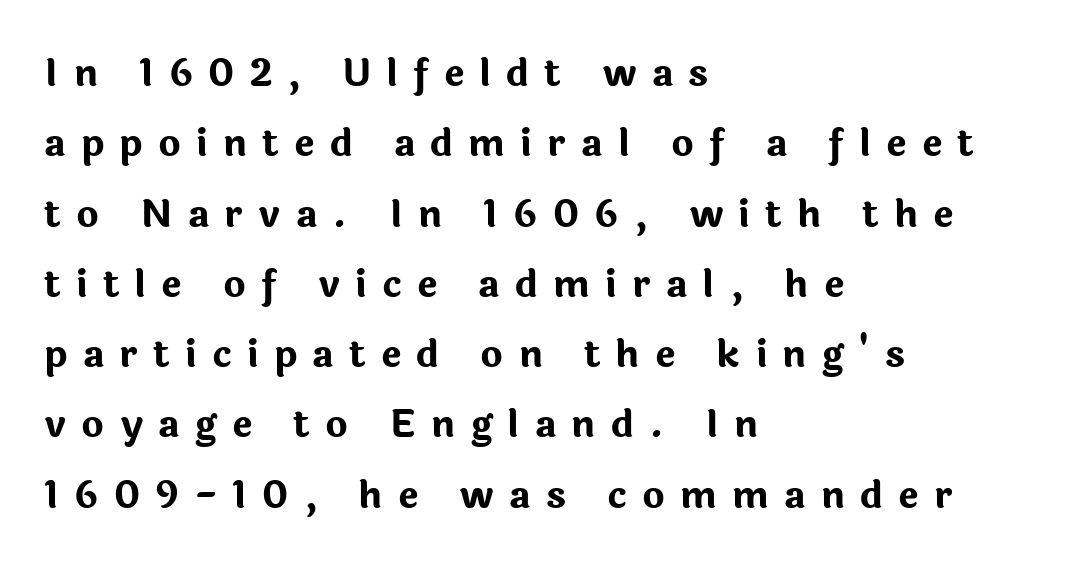
Strokes here are thick enough to call this a true bold. Serif or sans? Sans — the stroke terminals are bare. Spacing between characters has been opened up far beyond the box default. Vertical strokes here are truly vertical. Every row of glyphs begins at an identical x-position on the left.
